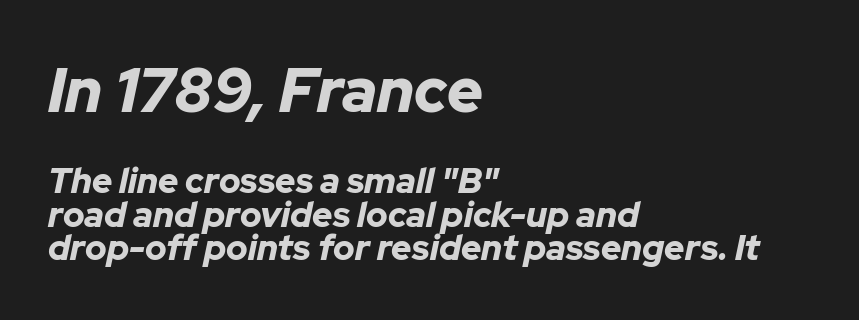
The text carries the slant typical of an italic or oblique font. The tracking reads as untouched default to a designer's eye. Note: larger setting up top, smaller setting below. The ragged edge is on the right, which tells us the setting is flush left. The rendering uses natural spacing where letterforms have individual widths. Reading down the column, the eye jumps only a short way to each next line.
